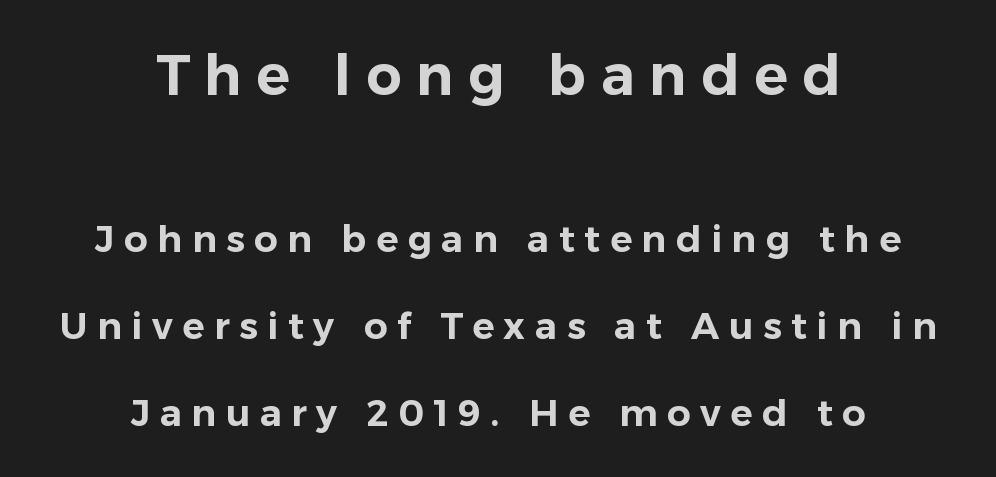
The face used here is proportionally spaced, like ordinary book or web type. The letters carry no serifs — their stems end cleanly without finishing strokes. Line starts and ends both wander, symmetrically. Does extra space separate the letters? Yes, quite a lot of it. This block would shrink considerably if given ordinary leading; it's expanded now.
